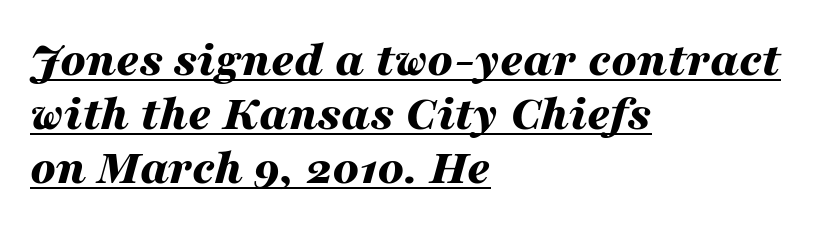
{"italic": "yes", "lean": "right", "slant_degrees": 16, "bold": "yes", "weight": "bold", "width": "wide", "stroke_contrast": "medium", "x_height": "medium", "monospaced": "no", "underline": "yes", "align": "left", "line_spacing": "tight", "line_spacing_ratio": 1.08, "letter_spacing": "normal", "letter_spacing_em": 0.0, "glyph_px": 50}
